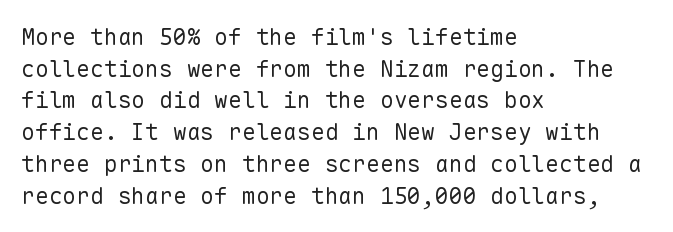
{"italic": "no", "bold": "no", "underline": "no", "align": "left", "line_spacing": "normal", "line_spacing_ratio": 1.38, "letter_spacing": "normal", "letter_spacing_em": 0.0, "glyph_px": 23}
